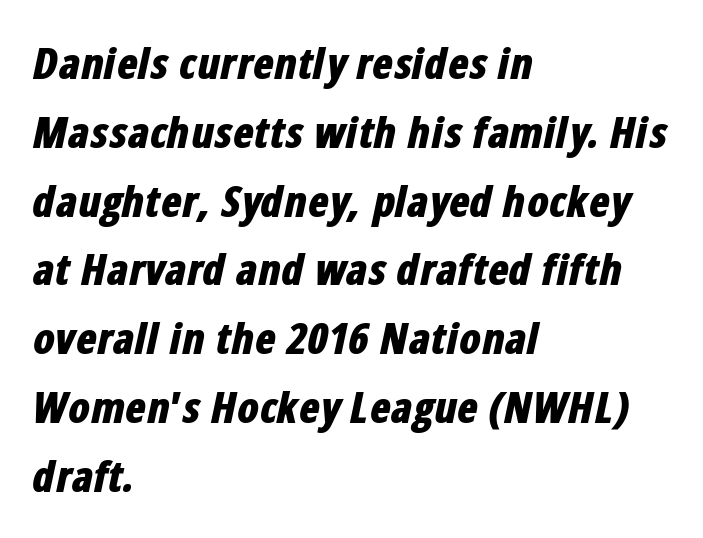
Q: Is the text bold? A: Yes.
Q: Is the text italic (slanted)? A: Yes, it leans right by about 12 degrees.
Q: Is the text underlined? A: No.
Q: How is the paragraph aligned? A: Left-aligned.
Q: Is the spacing between letters normal or unusually wide? A: Normal.
Q: Is the spacing between lines tight, normal or loose? A: Normal.
Q: Width (condensed, normal, or wide)? A: Condensed.
Q: Stroke contrast? A: Low.
Q: x-height? A: Medium.
Q: Monospaced? A: No.
